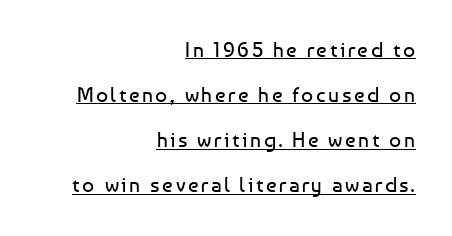
Q: Is the text bold? A: No.
Q: Is the text italic (slanted)? A: No, it is upright.
Q: Is the text underlined? A: Yes.
Q: How is the paragraph aligned? A: Right-aligned.
Q: Is the spacing between lines tight, normal or loose? A: Loose.
